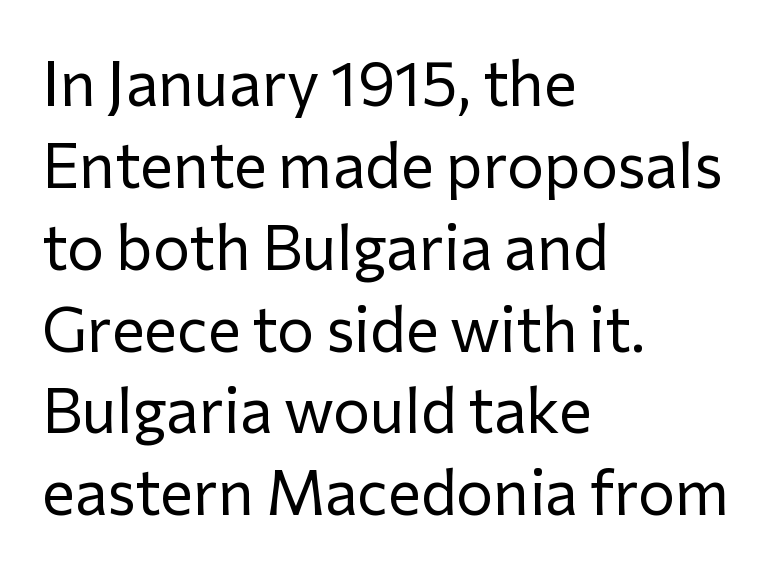
Q: Is the text bold? A: No.
Q: Is the text italic (slanted)? A: No, it is upright.
Q: Is the typeface a serif or a sans-serif typeface? A: Sans-serif.
Q: Is the text underlined? A: No.
Q: How is the paragraph aligned? A: Left-aligned.
Q: Is the spacing between letters normal or unusually wide? A: Normal.
Q: Is the spacing between lines tight, normal or loose? A: Normal.
Q: Width (condensed, normal, or wide)? A: Normal.
Q: Stroke contrast? A: Low.
Q: x-height? A: Medium.
Q: Monospaced? A: No.
